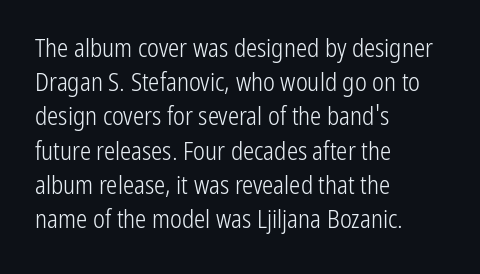
The image shows 25 px text type, upright; set left-aligned, normal line spacing (1.37x), normal letter spacing, not underlined.
